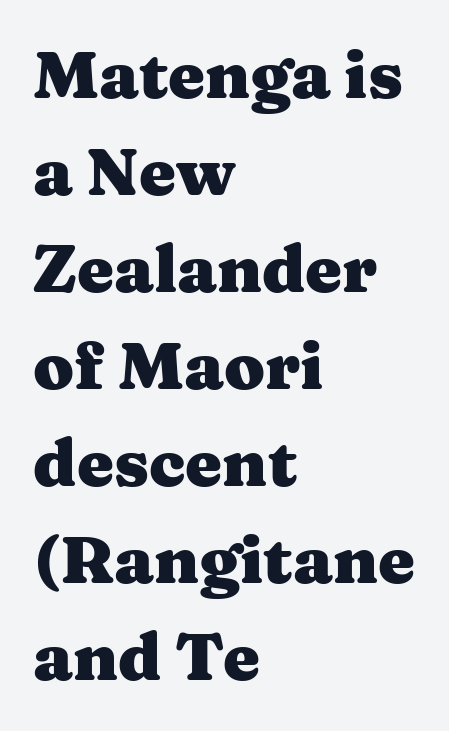
Heavy, bold letterforms. Is the letter spacing exaggerated? No — it looks like the ordinary default. The designer left line spacing at the default. Posture: straight, roman, zero tilt.
